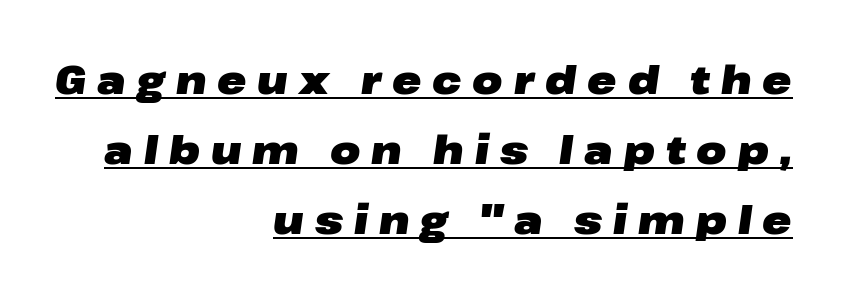
{"italic": "yes", "lean": "right", "slant_degrees": 8, "bold": "yes", "weight": "heavy", "width": "wide", "stroke_contrast": "low", "x_height": "medium", "monospaced": "no", "underline": "yes", "align": "right", "line_spacing_ratio": 1.79, "letter_spacing": "wide", "letter_spacing_em": 0.28, "glyph_px": 39}
